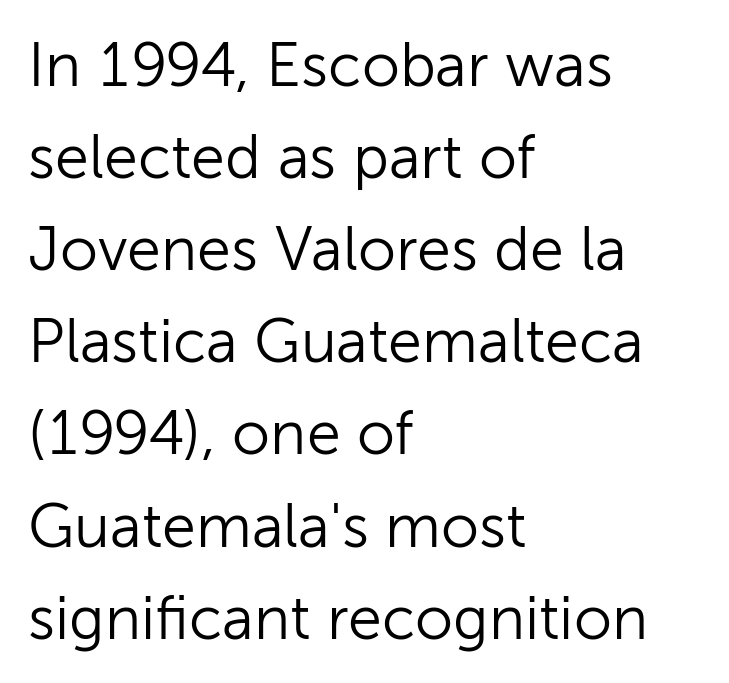
{"serif": "no", "italic": "no", "bold": "no", "weight": "light", "width": "normal", "stroke_contrast": "low", "x_height": "medium", "monospaced": "no", "underline": "no", "align": "left", "line_spacing": "normal", "line_spacing_ratio": 1.51, "letter_spacing": "normal", "letter_spacing_em": 0.0, "glyph_px": 61}
